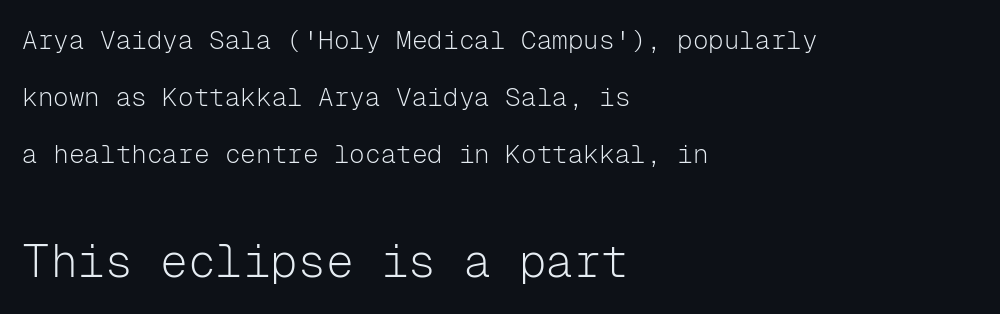
This is roman type, the default non-slanted kind. Students, note that the glyphs here touch the page at normal intervals. Note the uniform advance width — an 'i' takes as much space as an 'm'. Stroke terminals: plain, sans-serif.
